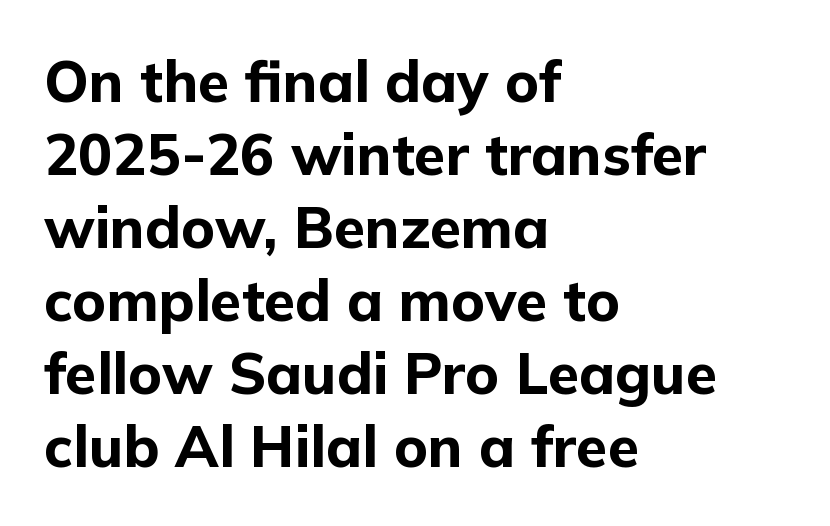
Q: Is the text bold? A: Yes.
Q: Is the text italic (slanted)? A: No, it is upright.
Q: Is the typeface a serif or a sans-serif typeface? A: Sans-serif.
Q: Is the text underlined? A: No.
Q: How is the paragraph aligned? A: Left-aligned.
Q: Is the spacing between letters normal or unusually wide? A: Normal.
Q: Is the spacing between lines tight, normal or loose? A: Normal.
Q: Width (condensed, normal, or wide)? A: Normal.
Q: Stroke contrast? A: Low.
Q: x-height? A: Medium.
Q: Monospaced? A: No.
